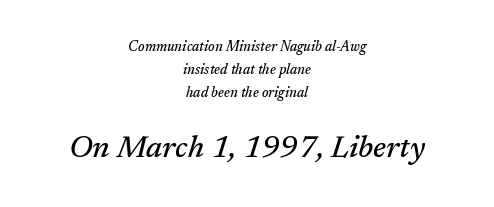
What's the leading like? Ordinary, nothing unusual. Check the space under the baseline: it is left empty. Look at the glyph heights: the lower group is clearly the bigger setting. Note the varied advance widths — an 'i' is clearly narrower than an 'm'.
